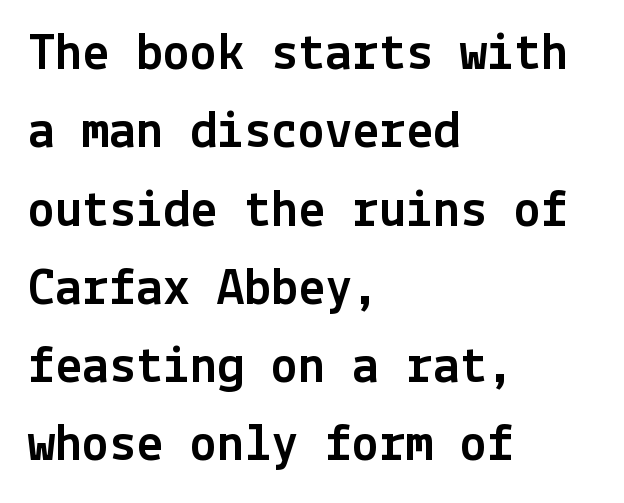
The image shows 54 px sans-serif type, upright; set left-aligned, normal line spacing (1.45x), normal letter spacing, not underlined; a medium x-height.
